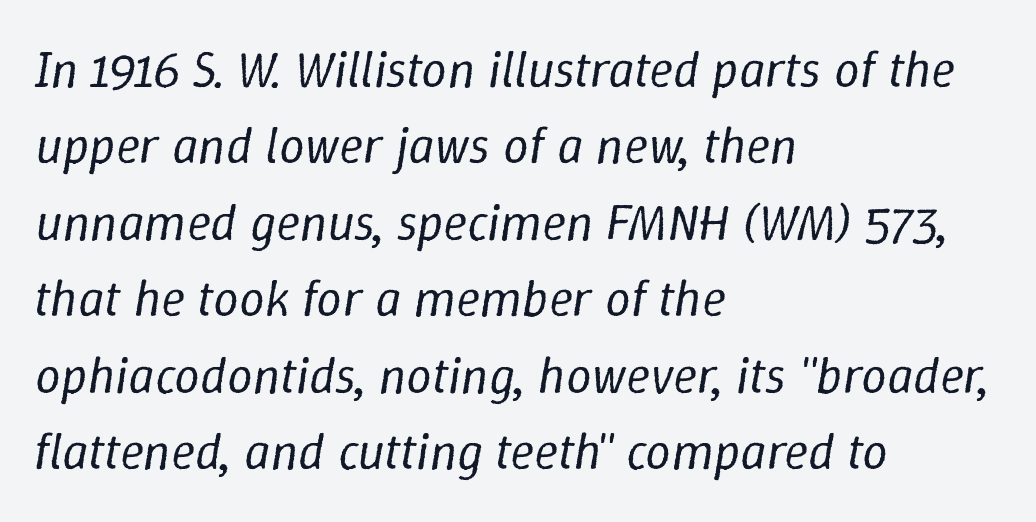
{"italic": "yes", "lean": "right", "slant_degrees": 9, "bold": "no", "weight": "regular", "width": "normal", "stroke_contrast": "low", "x_height": "medium", "monospaced": "no", "underline": "no", "align": "left", "line_spacing": "normal", "line_spacing_ratio": 1.5, "letter_spacing": "normal", "letter_spacing_em": 0.0, "glyph_px": 51}
